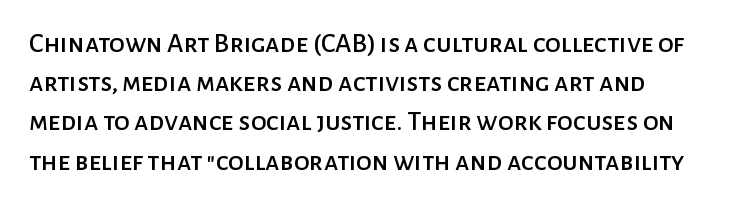
{"serif": "no", "italic": "no", "width": "normal", "stroke_contrast": "low", "x_height": "medium", "monospaced": "no", "underline": "no", "line_spacing": "normal", "line_spacing_ratio": 1.4, "letter_spacing": "normal", "letter_spacing_em": 0.0, "glyph_px": 28}
